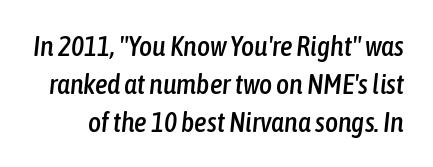
Q: Is the text italic (slanted)? A: Yes, it leans right by about 6 degrees.
Q: Is the text underlined? A: No.
Q: Is the spacing between letters normal or unusually wide? A: Normal.
Q: Is the spacing between lines tight, normal or loose? A: Normal.
Q: Width (condensed, normal, or wide)? A: Condensed.
Q: Stroke contrast? A: Low.
Q: x-height? A: Medium.
Q: Monospaced? A: No.
